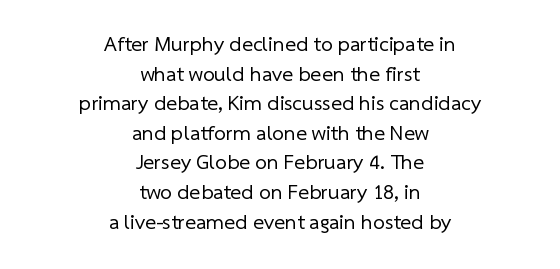
On a weight scale, this lands at 450 or below. A bare baseline throughout the passage. Horizontal alignment here is central, giving a formal, balanced look. A typesetter would call this leading conventional body-copy spacing.
